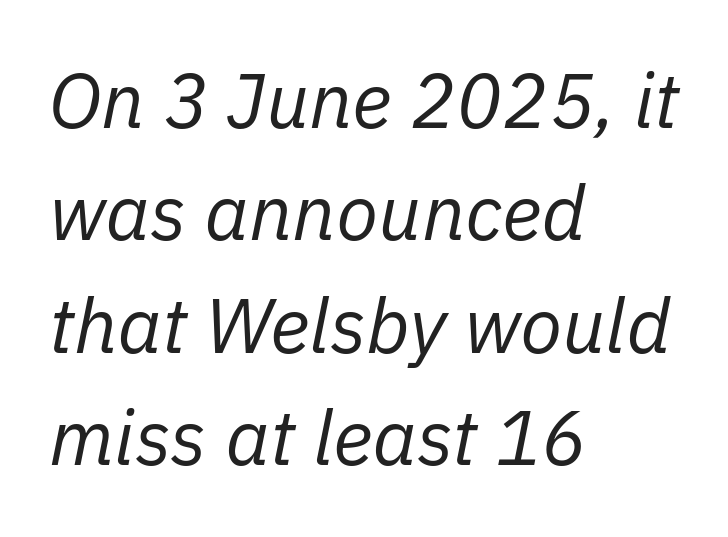
Think of a printed novel: that variable character pitch is what you see here. Every row of glyphs begins at an identical x-position on the left. A typesetter would call this leading conventional body-copy spacing. What stands out about the letter spacing? Nothing — it is the standard amount.
